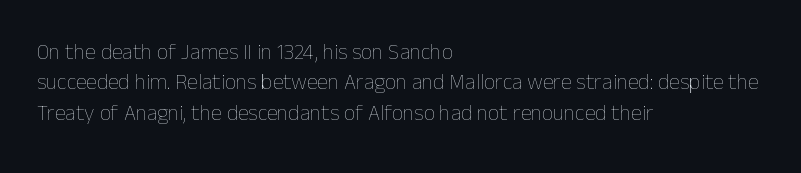
The image shows 22 px text type, upright; set left-aligned, normal line spacing (1.38x), normal letter spacing, not underlined.
